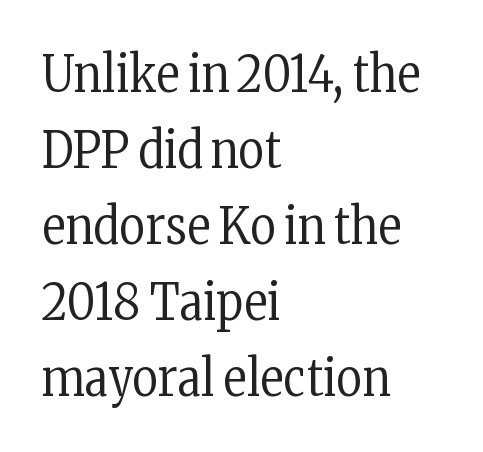
Glyph-to-glyph distance matches everyday printed text. The strokes carry an ordinary text weight at most. Serifs: yes, visible at the terminals of the letterforms. A student would call this left alignment; a typographer would say flush left, rag right. You can tell it's not italic because the verticals are truly vertical. Rule under the text: the space is simply empty.
